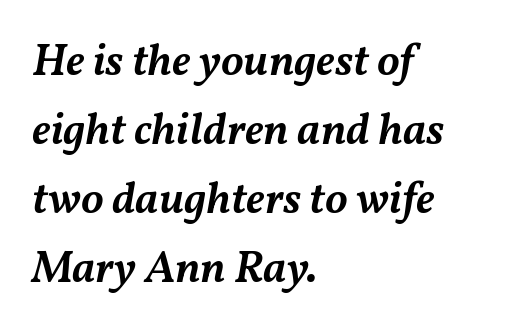
{"italic": "yes", "lean": "right", "slant_degrees": 11, "bold": "semi", "weight": "semibold", "width": "normal", "stroke_contrast": "medium", "x_height": "medium", "monospaced": "no", "underline": "no", "align": "left", "line_spacing": "normal", "line_spacing_ratio": 1.53, "letter_spacing": "normal", "letter_spacing_em": 0.0, "glyph_px": 45}
